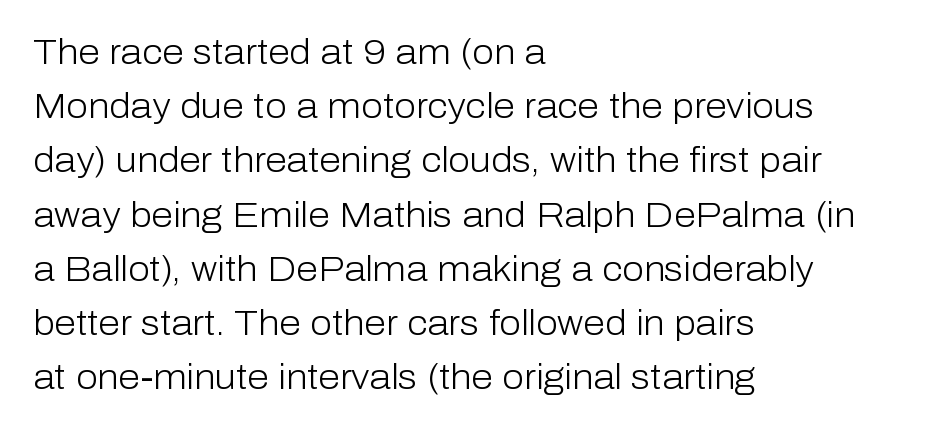
{"serif": "no", "italic": "no", "bold": "no", "weight": "light", "width": "normal", "stroke_contrast": "low", "x_height": "medium", "monospaced": "no", "underline": "no", "align": "left", "line_spacing": "normal", "line_spacing_ratio": 1.55, "letter_spacing": "normal", "letter_spacing_em": 0.0, "glyph_px": 35}
